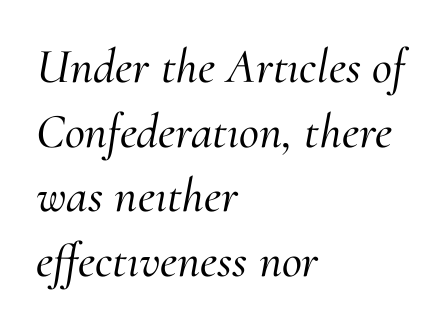
Serifs: yes, visible at the terminals of the letterforms. Quick note: interline space is typical. The typography opts for an oblique posture over an upright one. Here the designer chose a conventional face with non-uniform glyph widths. The zone under the glyphs is completely vacant.
